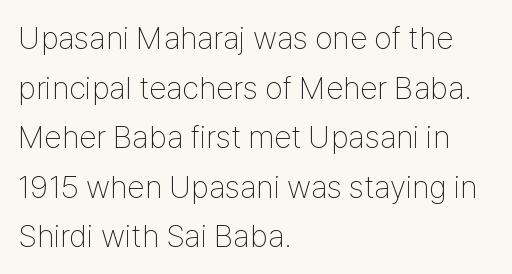
Q: Is the text bold? A: No.
Q: Is the text italic (slanted)? A: No, it is upright.
Q: Is the typeface a serif or a sans-serif typeface? A: Sans-serif.
Q: Is the text underlined? A: No.
Q: How is the paragraph aligned? A: Left-aligned.
Q: Is the spacing between letters normal or unusually wide? A: Normal.
Q: Is the spacing between lines tight, normal or loose? A: Normal.
Q: Width (condensed, normal, or wide)? A: Condensed.
Q: Stroke contrast? A: Low.
Q: x-height? A: Medium.
Q: Monospaced? A: No.
